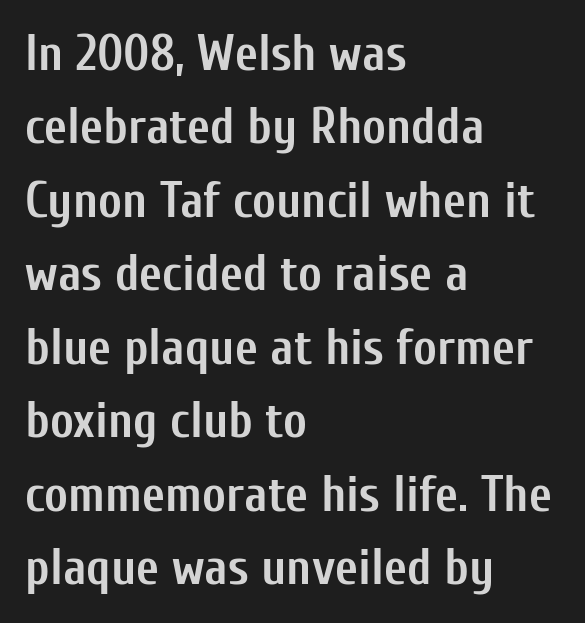
The image shows 50 px semibold, condensed sans-serif type, upright; set left-aligned, normal line spacing (1.47x), normal letter spacing, not underlined; low stroke contrast and a medium x-height.
